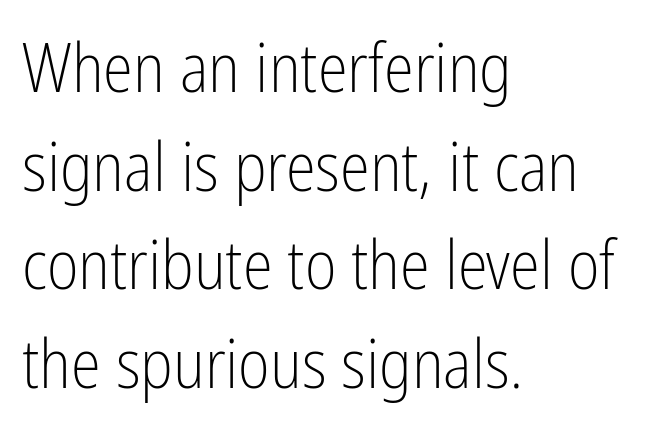
Q: Is the text bold? A: No.
Q: Is the text italic (slanted)? A: No, it is upright.
Q: Is the typeface a serif or a sans-serif typeface? A: Sans-serif.
Q: Is the text underlined? A: No.
Q: How is the paragraph aligned? A: Left-aligned.
Q: Is the spacing between letters normal or unusually wide? A: Normal.
Q: Is the spacing between lines tight, normal or loose? A: Normal.
Q: Width (condensed, normal, or wide)? A: Condensed.
Q: Stroke contrast? A: Low.
Q: x-height? A: Medium.
Q: Monospaced? A: No.
